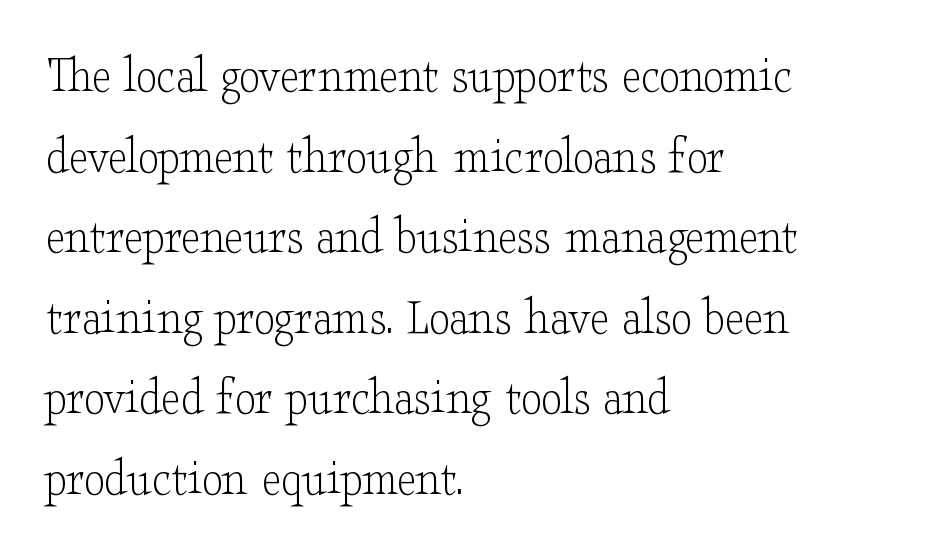
The image shows 53 px light, wide serif type, upright; set left-aligned, normal line spacing (1.52x), normal letter spacing, not underlined; low stroke contrast and a small x-height.
